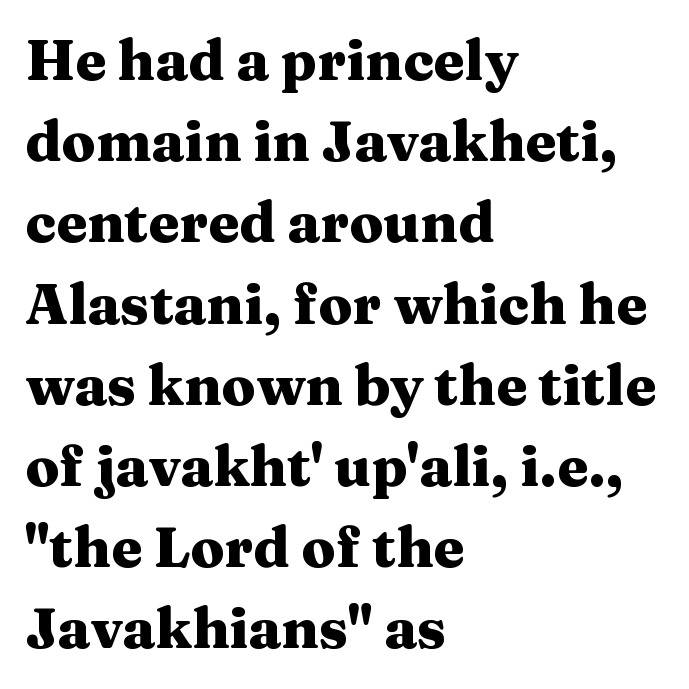
Nothing unusual about the tracking: characters are spaced as the font intends. This rendering uses left alignment, leaving the right contour irregular. Check under the words: just untouched page. Compared with an ordinary text face, these strokes are far heavier — a full bold. Letterform terminals end in serifs throughout the passage.
